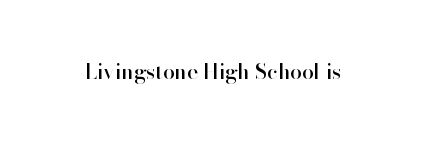
Every character sits straight up, as roman type does. The string is rendered with underlining switched off. Students, note that the glyphs here touch the page at normal intervals.
